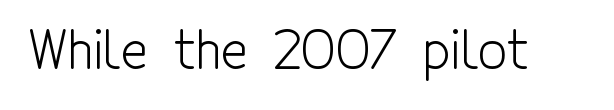
The image shows 51 px light, condensed sans-serif type, upright; set normal letter spacing, not underlined; a medium x-height.
